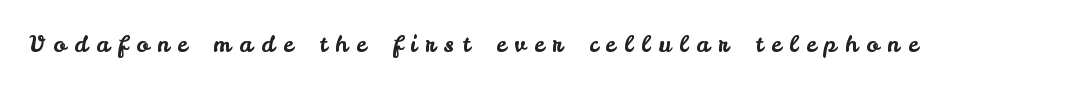
The image shows 23 px text type; set unusually wide letter spacing (+0.37 em), not underlined.
